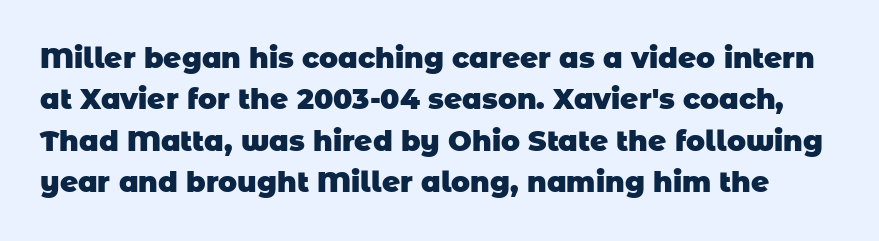
Q: Is the text bold? A: Yes.
Q: Is the typeface a serif or a sans-serif typeface? A: Sans-serif.
Q: Is the text underlined? A: No.
Q: Is the spacing between letters normal or unusually wide? A: Normal.
Q: Is the spacing between lines tight, normal or loose? A: Normal.
Q: Width (condensed, normal, or wide)? A: Normal.
Q: Stroke contrast? A: Low.
Q: x-height? A: Large.
Q: Monospaced? A: No.
